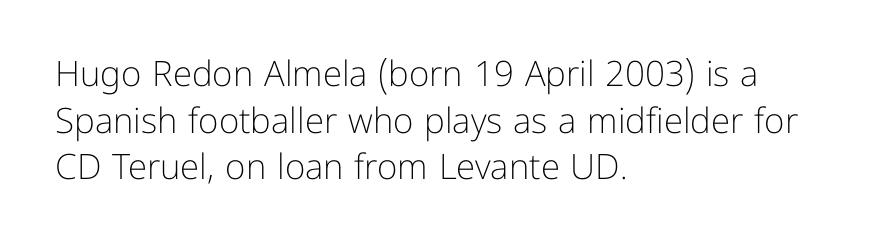
The image shows 35 px light sans-serif type, upright; set left-aligned, normal line spacing (1.33x), normal letter spacing, not underlined; low stroke contrast and a medium x-height.
